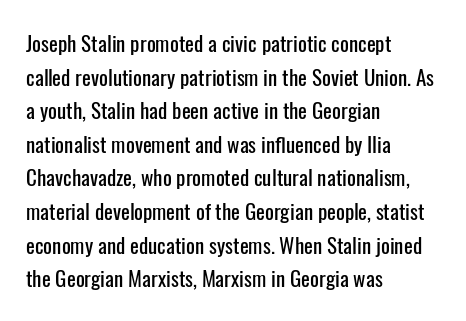
{"italic": "no", "underline": "no", "align": "left", "line_spacing": "normal", "line_spacing_ratio": 1.6, "letter_spacing": "normal", "letter_spacing_em": 0.0, "glyph_px": 21}
